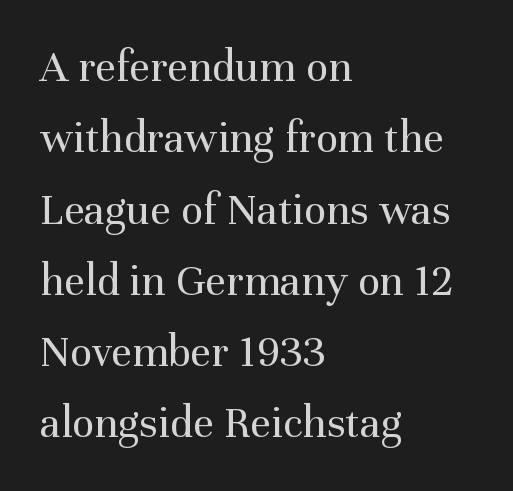
One glance says typical: line gaps are just what's usual. The space beneath each line is pristine and unruled. The letters advance in unequal steps, a hallmark of proportional type. Stems here are at most as thick as an everyday book face. Leftover space on each line is placed entirely after the last word.
